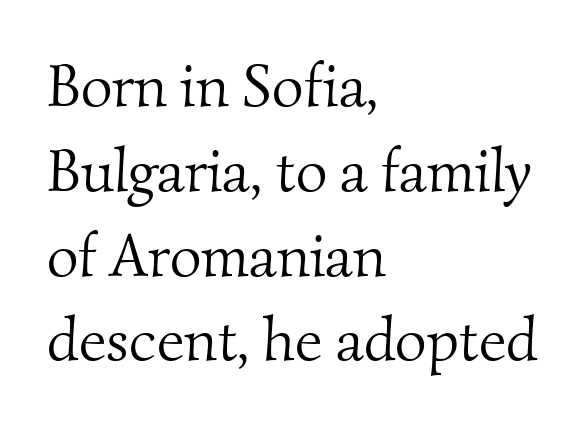
Rule under the text: the space is simply empty. One-word summary of the alignment: left. Note: serifs present on the glyphs. The face looks like a standard text weight, possibly lighter.
